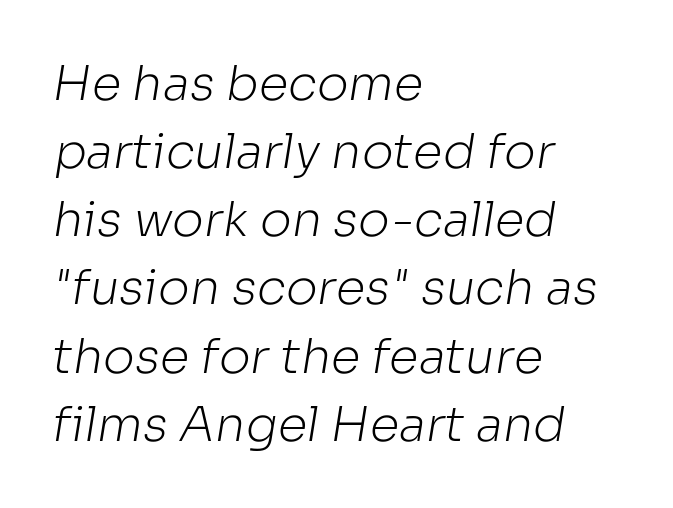
Q: Is the text bold? A: No.
Q: Is the typeface a serif or a sans-serif typeface? A: Sans-serif.
Q: Is the text underlined? A: No.
Q: How is the paragraph aligned? A: Left-aligned.
Q: Is the spacing between letters normal or unusually wide? A: Normal.
Q: Is the spacing between lines tight, normal or loose? A: Normal.
Q: Width (condensed, normal, or wide)? A: Normal.
Q: Stroke contrast? A: Low.
Q: x-height? A: Medium.
Q: Monospaced? A: No.
